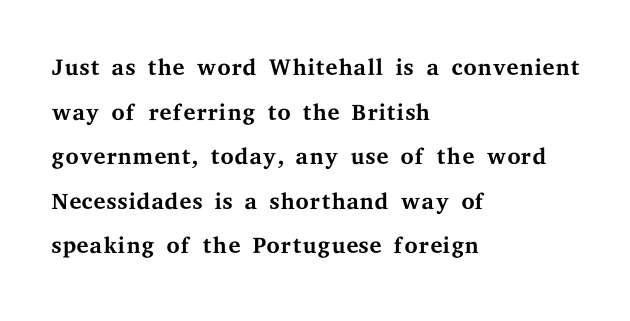
{"serif": "yes", "italic": "no", "bold": "no", "weight": "regular", "width": "wide", "stroke_contrast": "medium", "x_height": "medium", "monospaced": "no", "underline": "no", "align": "left", "line_spacing": "normal", "line_spacing_ratio": 1.31, "letter_spacing": "normal", "letter_spacing_em": 0.0, "glyph_px": 34}
